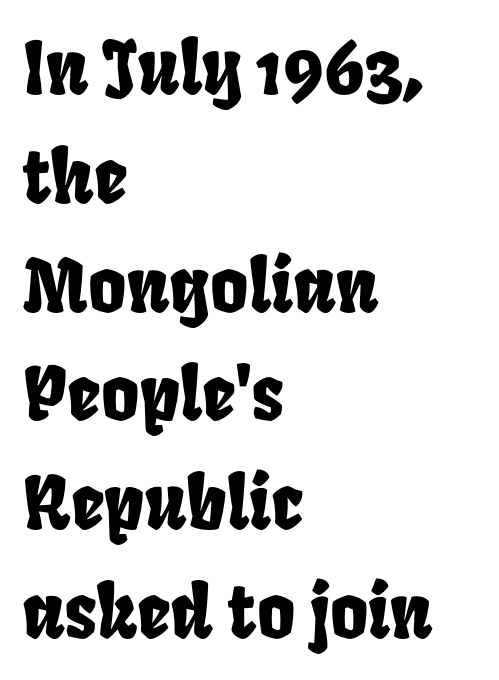
Inter-character spacing is left at the font's built-in metrics. Varying glyph widths throughout — classic text-font behaviour. Students, observe: this is what conventionally led text looks like. The passage shown is not underscored anywhere. Leftover space on each line is placed entirely after the last word.
